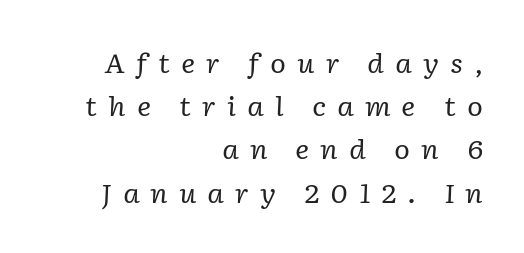
The image shows 27 px text type, italic (leaning right); set right-aligned, normal line spacing (1.6x), unusually wide letter spacing (+0.4 em), not underlined.
